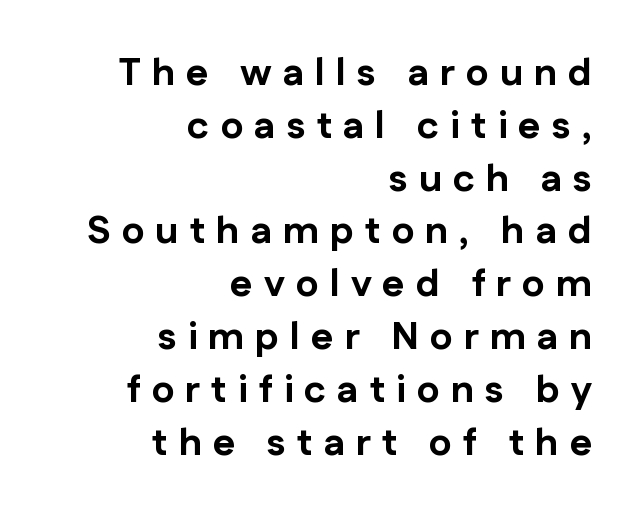
The image shows 38 px bold sans-serif type, upright; set right-aligned, normal line spacing (1.39x), unusually wide letter spacing (+0.29 em), not underlined; low stroke contrast and a medium x-height.
